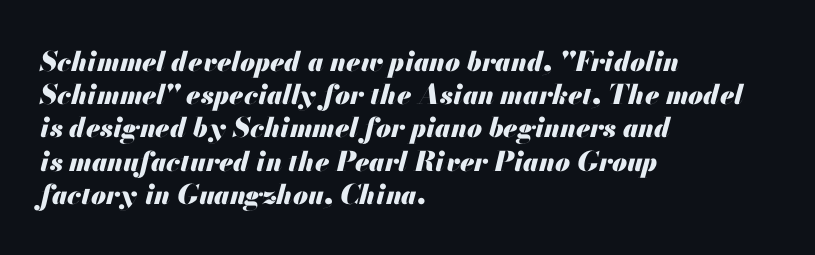
{"italic": "yes", "lean": "right", "slant_degrees": 13, "bold": "yes", "underline": "no", "align": "left", "line_spacing_ratio": 1.23, "letter_spacing": "normal", "letter_spacing_em": 0.0, "glyph_px": 27}
